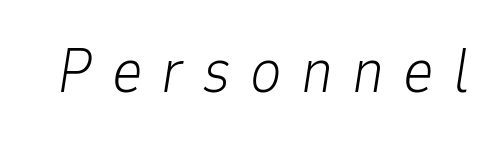
Q: Is the text bold? A: No.
Q: Is the text italic (slanted)? A: Yes, it leans right by about 9 degrees.
Q: Is the text underlined? A: No.
Q: Is the spacing between letters normal or unusually wide? A: Unusually wide.
Q: Width (condensed, normal, or wide)? A: Normal.
Q: Stroke contrast? A: Low.
Q: x-height? A: Medium.
Q: Monospaced? A: No.
